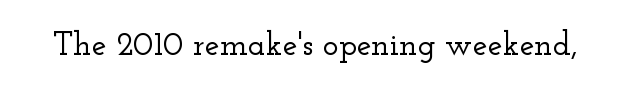
Spacing verdict: proportional, widths tailored to each character. These lines were composed using upright roman letters. Clear beneath every line of the passage. The horizontal fit of the characters is conventional and even. These lines are composed in type with serifs.
